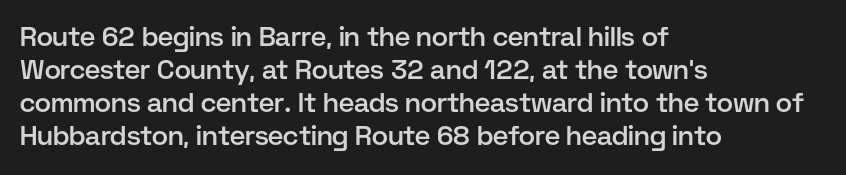
The compositor pushed each line to the left boundary. The space beneath each line is pristine and unruled. Moderately thickened strokes mark this as semibold type. Letter spacing: default. Quick note: not italic, upright.
